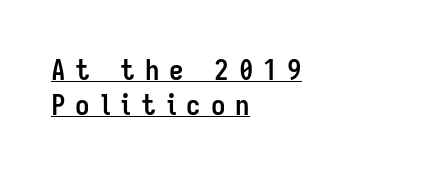
Q: Is the text bold? A: Yes.
Q: Is the text italic (slanted)? A: No, it is upright.
Q: Is the typeface a serif or a sans-serif typeface? A: Sans-serif.
Q: Is the text underlined? A: Yes.
Q: How is the paragraph aligned? A: Left-aligned.
Q: Is the spacing between letters normal or unusually wide? A: Unusually wide.
Q: Width (condensed, normal, or wide)? A: Condensed.
Q: Stroke contrast? A: Low.
Q: x-height? A: Medium.
Q: Monospaced? A: No.
